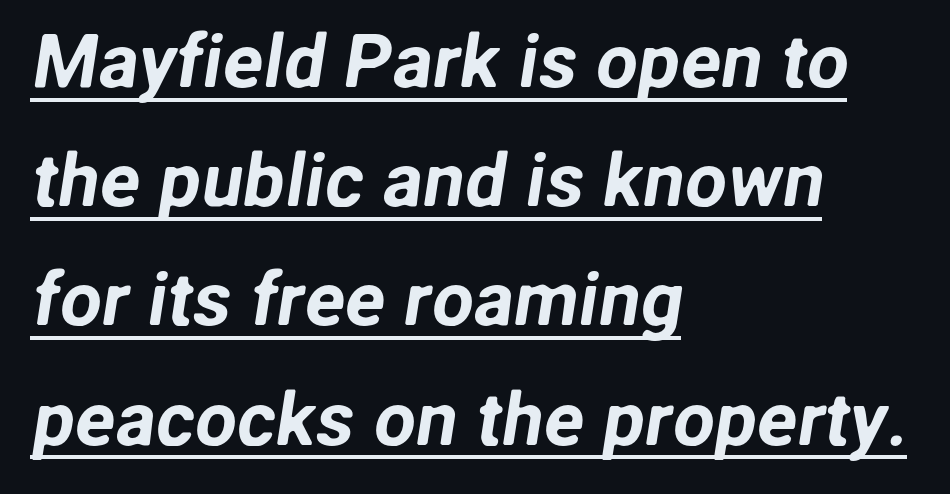
The image shows 75 px sans-serif type; set left-aligned, normal line spacing (1.59x), normal letter spacing, underlined; low stroke contrast and a medium x-height.
